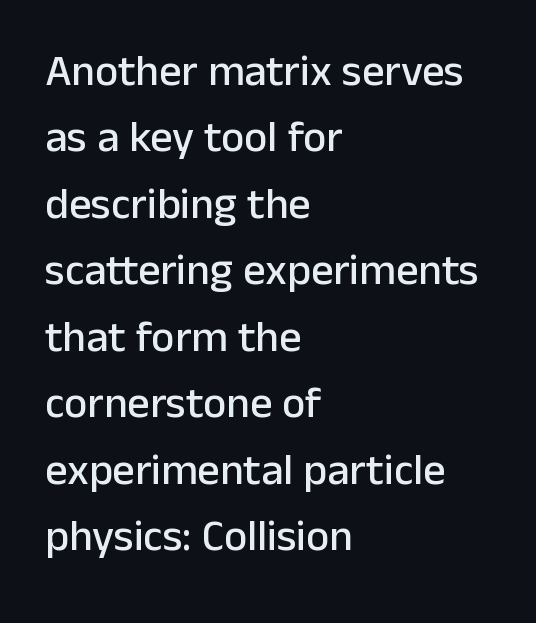
The image shows 44 px sans-serif type, upright; set left-aligned, normal line spacing (1.51x), normal letter spacing, not underlined; low stroke contrast and a medium x-height.
